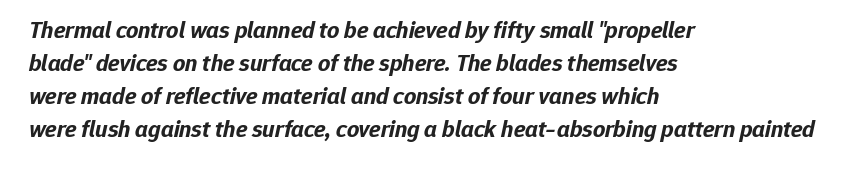
Q: Is the text bold? A: Yes.
Q: Is the text italic (slanted)? A: Yes, it leans right by about 12 degrees.
Q: Is the text underlined? A: No.
Q: How is the paragraph aligned? A: Left-aligned.
Q: Is the spacing between letters normal or unusually wide? A: Normal.
Q: Is the spacing between lines tight, normal or loose? A: Normal.
